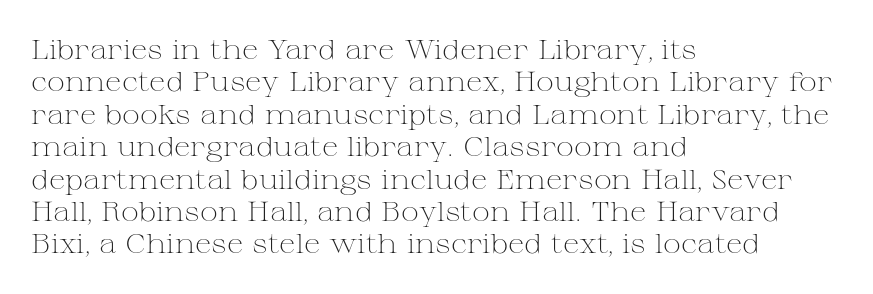
{"italic": "no", "bold": "no", "underline": "no", "align": "left", "line_spacing_ratio": 1.2, "letter_spacing": "normal", "letter_spacing_em": 0.0, "glyph_px": 27}
